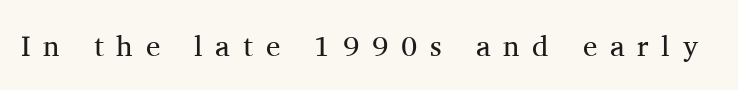
Q: Is the text bold? A: No.
Q: Is the text italic (slanted)? A: No, it is upright.
Q: Is the typeface a serif or a sans-serif typeface? A: Serif.
Q: Is the text underlined? A: No.
Q: Is the spacing between letters normal or unusually wide? A: Unusually wide.
Q: Width (condensed, normal, or wide)? A: Normal.
Q: Stroke contrast? A: Medium.
Q: x-height? A: Medium.
Q: Monospaced? A: No.
